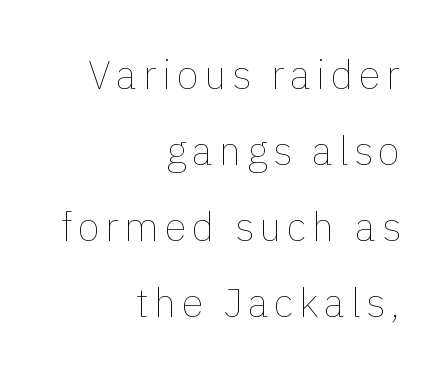
{"italic": "no", "bold": "no", "weight": "thin", "width": "normal", "stroke_contrast": "low", "x_height": "medium", "monospaced": "no", "underline": "no", "align": "right", "line_spacing": "loose", "line_spacing_ratio": 1.9, "glyph_px": 40}
